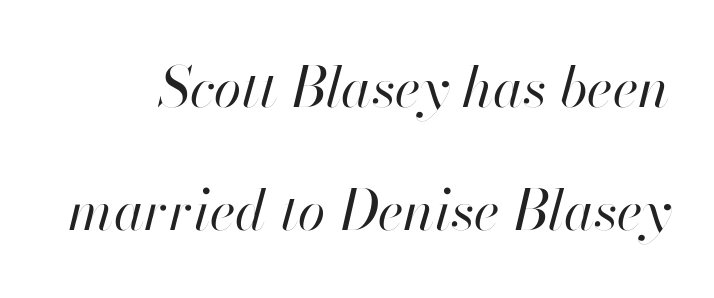
Q: Is the text bold? A: No.
Q: Is the text italic (slanted)? A: Yes, it leans right by about 13 degrees.
Q: Is the text underlined? A: No.
Q: Is the spacing between letters normal or unusually wide? A: Normal.
Q: Is the spacing between lines tight, normal or loose? A: Loose.
Q: Width (condensed, normal, or wide)? A: Normal.
Q: Stroke contrast? A: High.
Q: x-height? A: Small.
Q: Monospaced? A: No.
